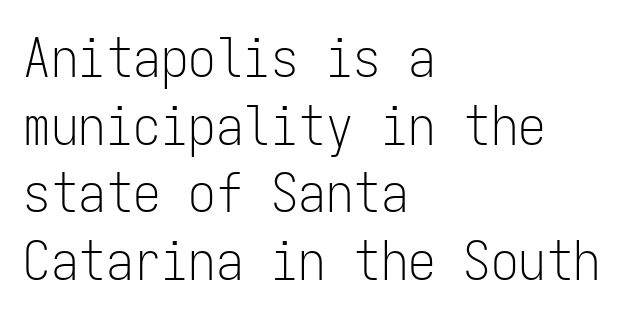
Q: Is the text bold? A: No.
Q: Is the text italic (slanted)? A: No, it is upright.
Q: Is the typeface a serif or a sans-serif typeface? A: Sans-serif.
Q: Is the text underlined? A: No.
Q: How is the paragraph aligned? A: Left-aligned.
Q: Is the spacing between letters normal or unusually wide? A: Normal.
Q: Width (condensed, normal, or wide)? A: Condensed.
Q: Stroke contrast? A: Low.
Q: x-height? A: Medium.
Q: Monospaced? A: Yes.
